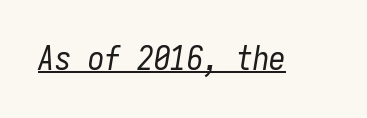
The image shows 33 px regular-weight, condensed type, italic (leaning right), monospaced; set normal letter spacing, underlined; low stroke contrast and a medium x-height.
